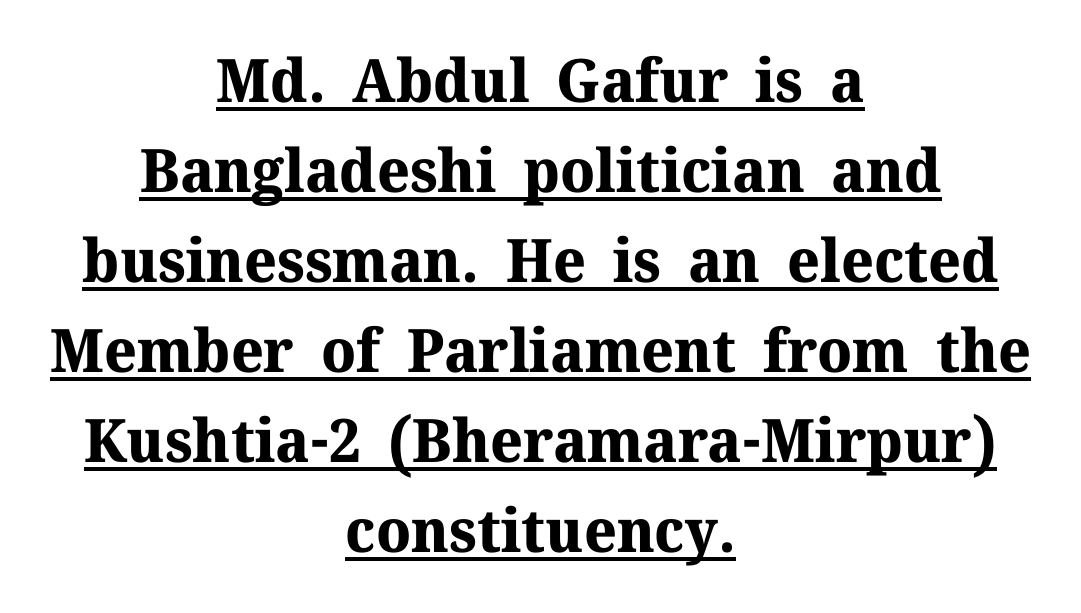
The image shows 60 px bold serif type, upright; set centered, normal line spacing (1.5x), normal letter spacing, underlined; medium stroke contrast and a medium x-height.
